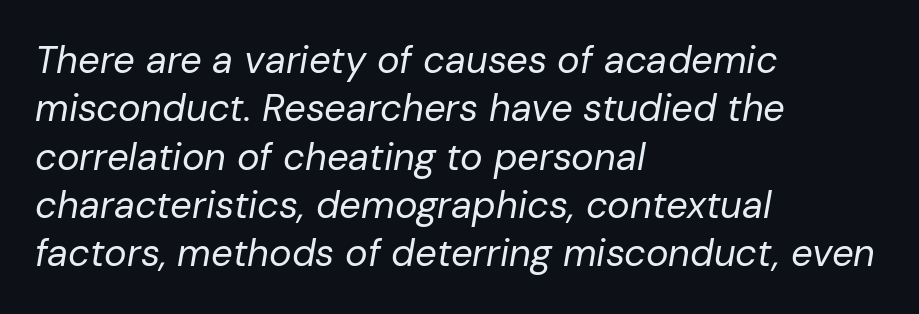
Between one letter and the next there's only the usual sliver of space. Here the designer chose a conventional face with non-uniform glyph widths. No chunkiness to these letters — they're not bold. Short and long lines alike share a common starting point at left.
